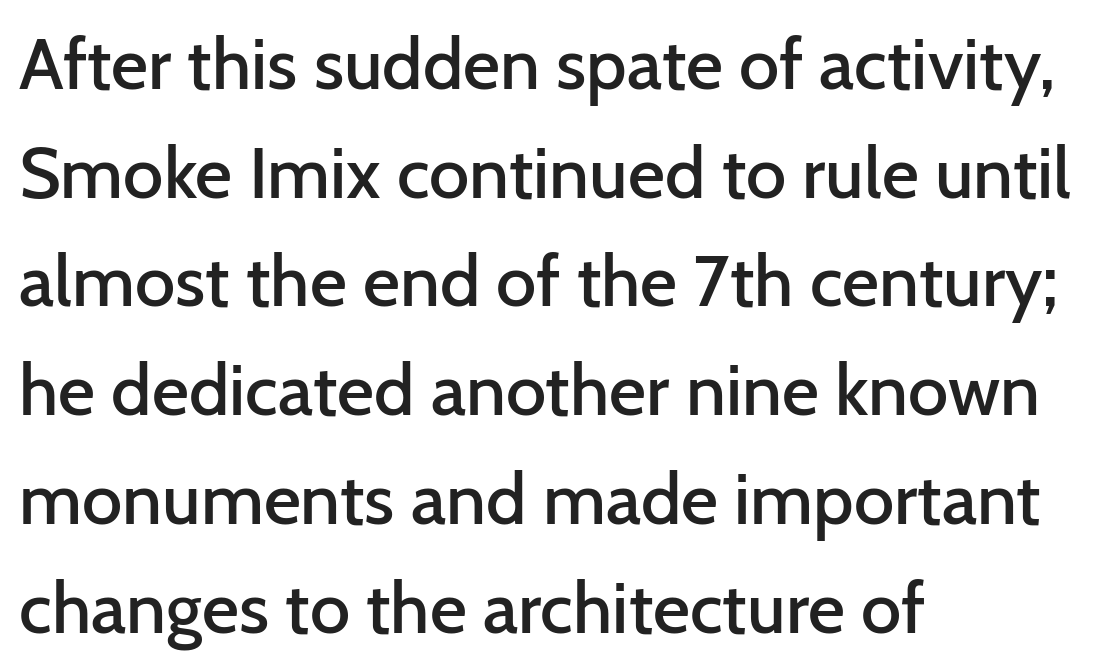
{"serif": "no", "italic": "no", "bold": "semi", "weight": "semibold", "width": "normal", "stroke_contrast": "low", "x_height": "medium", "monospaced": "no", "underline": "no", "align": "left", "line_spacing": "normal", "line_spacing_ratio": 1.51, "letter_spacing": "normal", "letter_spacing_em": 0.0, "glyph_px": 72}
